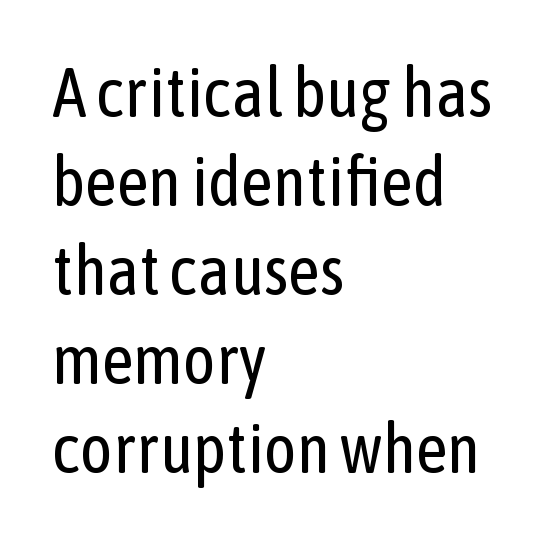
The image shows 69 px regular-weight, condensed sans-serif type, upright; set left-aligned, normal line spacing (1.29x), normal letter spacing, not underlined; low stroke contrast and a medium x-height.
